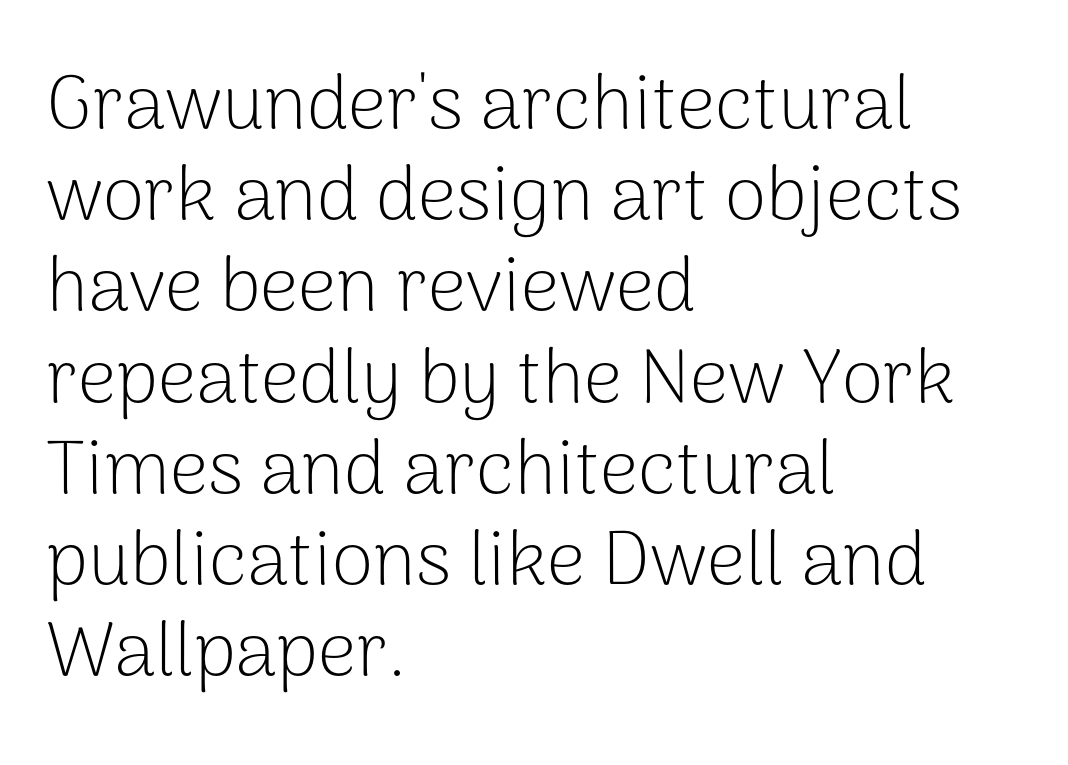
The image shows 76 px light sans-serif type, upright; set left-aligned, line spacing 1.2x, normal letter spacing, not underlined; low stroke contrast and a medium x-height.
